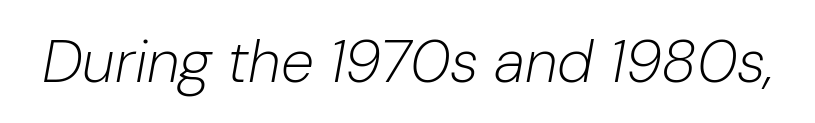
{"italic": "yes", "lean": "right", "slant_degrees": 10, "bold": "no", "weight": "light", "width": "normal", "stroke_contrast": "low", "x_height": "medium", "monospaced": "no", "underline": "no", "letter_spacing": "normal", "letter_spacing_em": 0.0, "glyph_px": 60}
